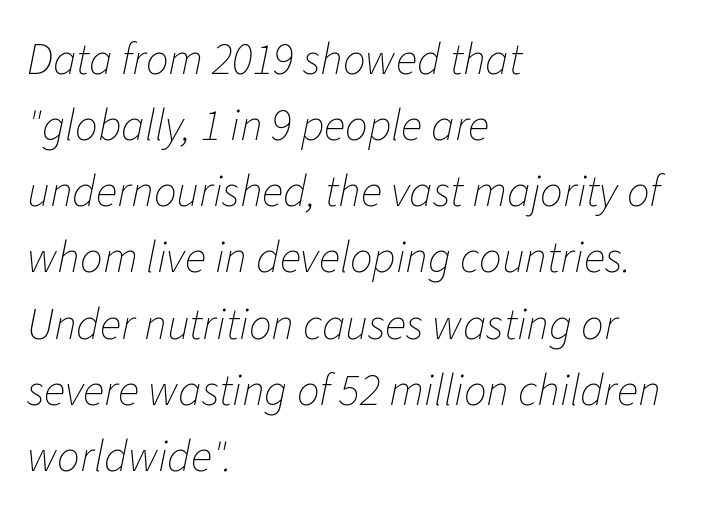
If you drew a line through each stem, it would be angled. Vertical spacing — default. Decoration check: the copy has no underline. The face used here is rendered with its standard letterfit. Is the stroke heavy? The answer is a plain regular-or-lighter.
